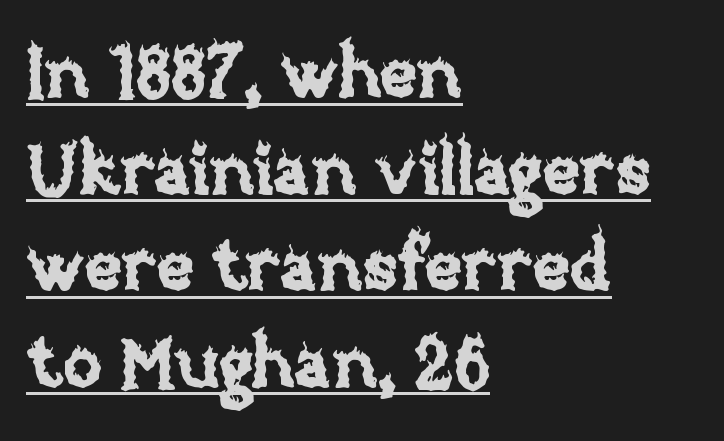
{"italic": "no", "width": "normal", "stroke_contrast": "low", "x_height": "large", "monospaced": "no", "underline": "yes", "align": "left", "line_spacing": "normal", "line_spacing_ratio": 1.36, "letter_spacing": "normal", "letter_spacing_em": 0.0, "glyph_px": 71}
